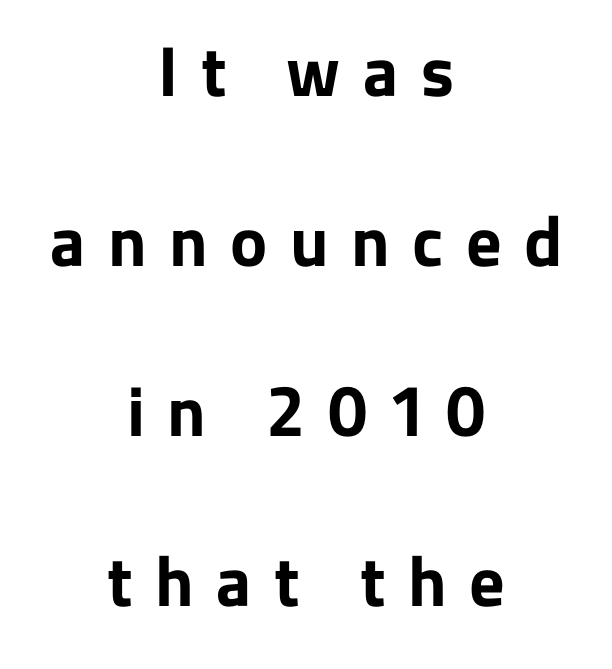
Nothing sits at the stroke ends, so this counts as sans-serif. Character widths vary here, with narrow letters taking less room than wide ones. Words float on clear page, feet unadorned. The passage shown is emphatically bold. The paragraph has two soft edges and a firm central axis.
